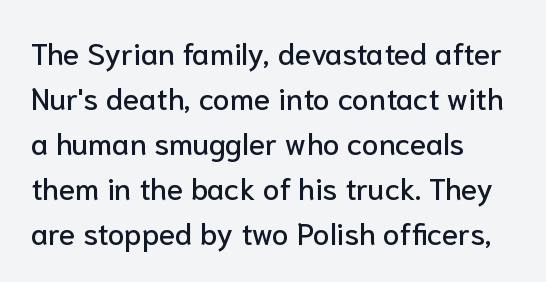
Q: Is the text italic (slanted)? A: No, it is upright.
Q: Is the typeface a serif or a sans-serif typeface? A: Sans-serif.
Q: Is the text underlined? A: No.
Q: How is the paragraph aligned? A: Left-aligned.
Q: Is the spacing between letters normal or unusually wide? A: Normal.
Q: Is the spacing between lines tight, normal or loose? A: Normal.
Q: Width (condensed, normal, or wide)? A: Normal.
Q: Stroke contrast? A: Low.
Q: x-height? A: Medium.
Q: Monospaced? A: No.
